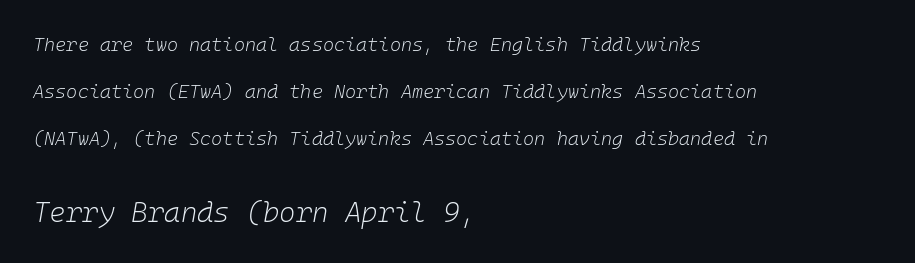
The passage shown is not bold in any degree. The gaps between neighbouring characters are ordinary and unremarkable. An italicized treatment has been applied to the whole sample. Descender tails drop into unmarked territory. The rendering uses typewriter-style spacing with identical character cells. Whoever set this made the second block the dominant, larger element.
